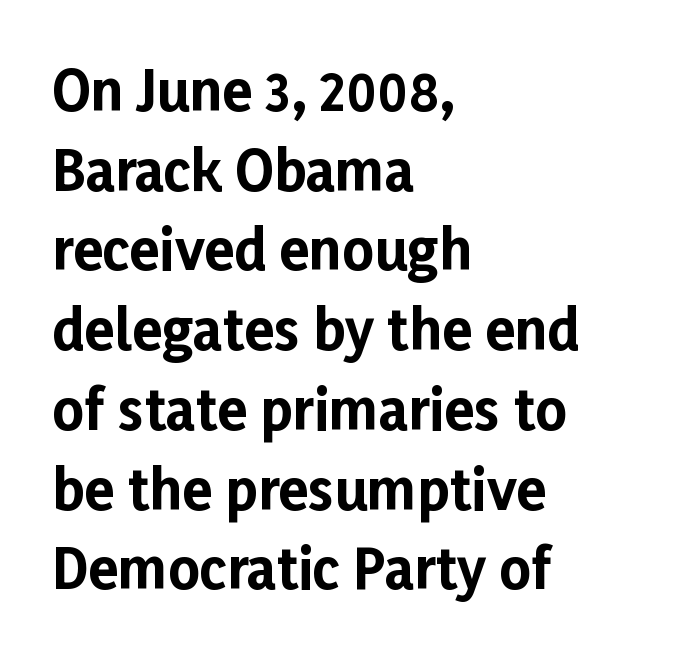
The characters look thick and weighty, a clear bold. Each letter keeps its own natural width here, so spacing adapts to shape. Style check: upright. Left-aligned paragraph, ragged on the right.
